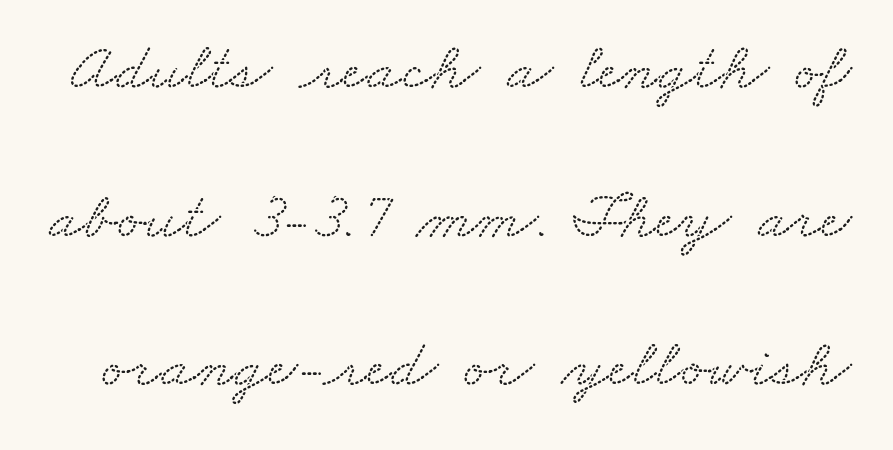
Character widths vary here, with narrow letters taking less room than wide ones. The passage shown is not underscored anywhere. Honestly, the letter spacing is just normal — you wouldn't notice it.
